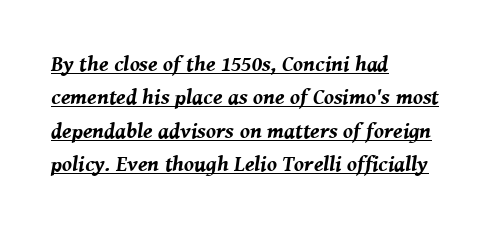
Q: Is the text bold? A: Yes.
Q: Is the text italic (slanted)? A: Yes, it leans right by about 8 degrees.
Q: Is the text underlined? A: Yes.
Q: How is the paragraph aligned? A: Left-aligned.
Q: Is the spacing between letters normal or unusually wide? A: Normal.
Q: Is the spacing between lines tight, normal or loose? A: Normal.
